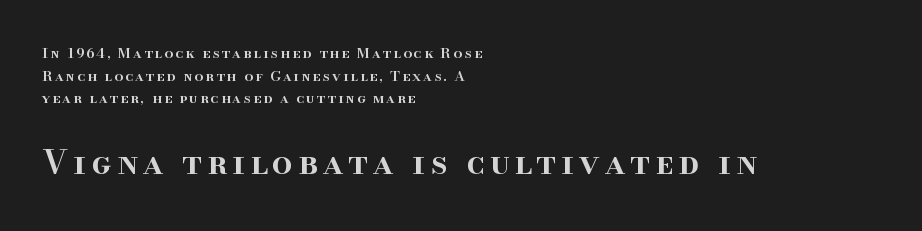
The lettering stays uniformly vertical, giving the passage a roman look. Casual observation: everything's shoved over to the left. The block sitting lower on the canvas is the one with enlarged characters. The face used here is seriffed, in the tradition of book romans. A typesetter would call this leading conventional body-copy spacing.
